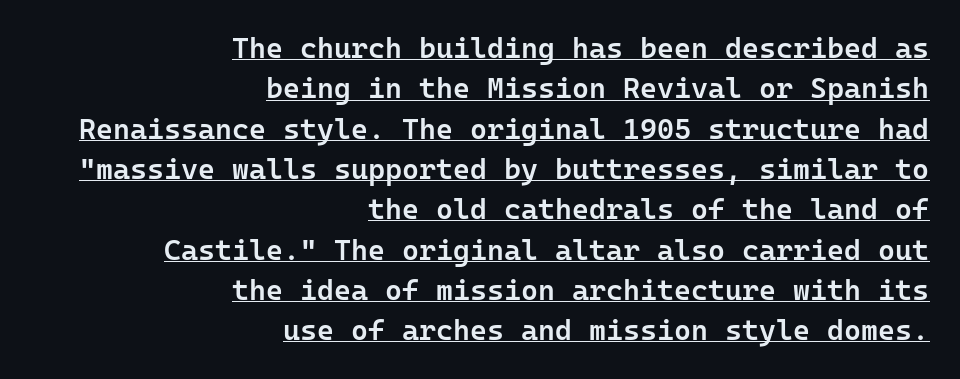
The image shows 29 px semibold sans-serif type, upright, monospaced; set right-aligned, normal line spacing (1.39x), normal letter spacing, underlined; low stroke contrast and a medium x-height.
